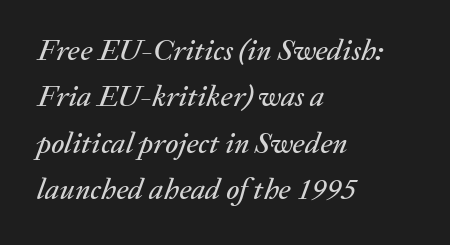
{"italic": "yes", "lean": "right", "slant_degrees": 20, "width": "normal", "stroke_contrast": "medium", "x_height": "medium", "monospaced": "no", "underline": "no", "align": "left", "line_spacing": "normal", "line_spacing_ratio": 1.55, "letter_spacing": "normal", "letter_spacing_em": 0.0, "glyph_px": 30}
